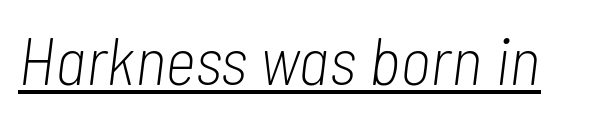
{"italic": "yes", "lean": "right", "slant_degrees": 7, "bold": "no", "weight": "light", "width": "condensed", "stroke_contrast": "low", "x_height": "medium", "monospaced": "no", "underline": "yes", "letter_spacing": "normal", "letter_spacing_em": 0.0, "glyph_px": 67}
